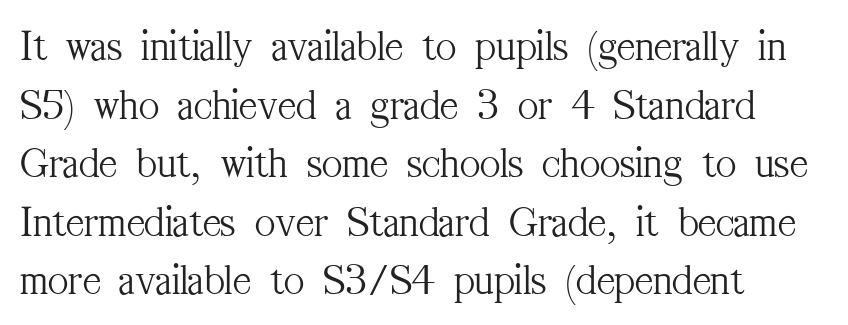
{"serif": "yes", "italic": "no", "bold": "no", "weight": "light", "width": "condensed", "stroke_contrast": "medium", "x_height": "medium", "monospaced": "no", "underline": "no", "align": "left", "line_spacing": "normal", "line_spacing_ratio": 1.33, "letter_spacing": "normal", "letter_spacing_em": 0.0, "glyph_px": 44}
